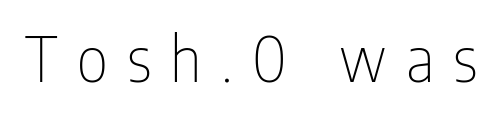
The image shows 62 px thin, condensed sans-serif type, upright; set unusually wide letter spacing (+0.31 em), not underlined; low stroke contrast and a medium x-height.
